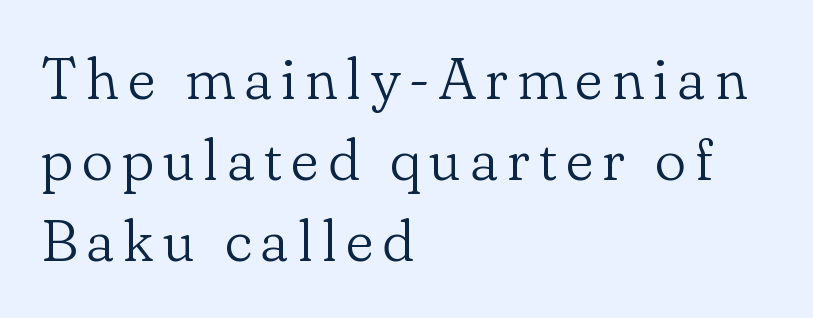
Q: Is the text bold? A: No.
Q: Is the text italic (slanted)? A: No, it is upright.
Q: Is the typeface a serif or a sans-serif typeface? A: Serif.
Q: Is the text underlined? A: No.
Q: How is the paragraph aligned? A: Left-aligned.
Q: Is the spacing between lines tight, normal or loose? A: Normal.
Q: Width (condensed, normal, or wide)? A: Normal.
Q: Stroke contrast? A: Low.
Q: x-height? A: Small.
Q: Monospaced? A: No.
